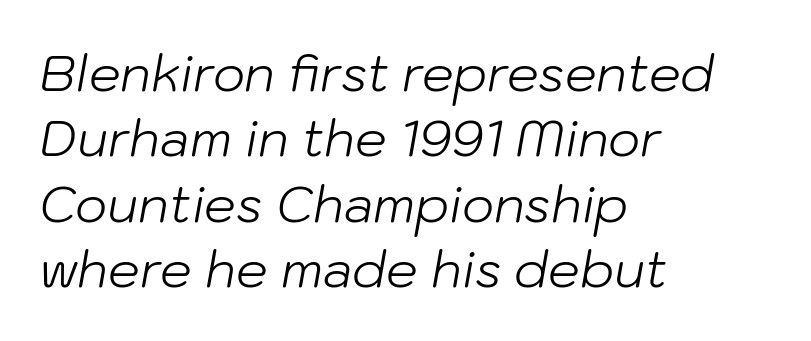
Q: Is the text bold? A: No.
Q: Is the text italic (slanted)? A: Yes, it leans right by about 10 degrees.
Q: Is the text underlined? A: No.
Q: How is the paragraph aligned? A: Left-aligned.
Q: Is the spacing between letters normal or unusually wide? A: Normal.
Q: Is the spacing between lines tight, normal or loose? A: Normal.
Q: Width (condensed, normal, or wide)? A: Normal.
Q: Stroke contrast? A: Low.
Q: x-height? A: Medium.
Q: Monospaced? A: No.
